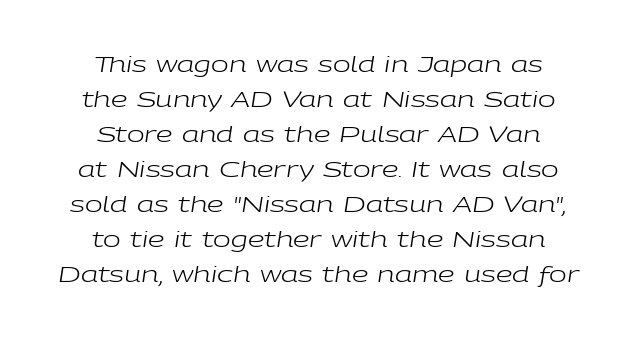
Q: Is the text bold? A: No.
Q: Is the text italic (slanted)? A: Yes, it leans right by about 9 degrees.
Q: Is the text underlined? A: No.
Q: How is the paragraph aligned? A: Centered.
Q: Is the spacing between letters normal or unusually wide? A: Normal.
Q: Is the spacing between lines tight, normal or loose? A: Normal.
